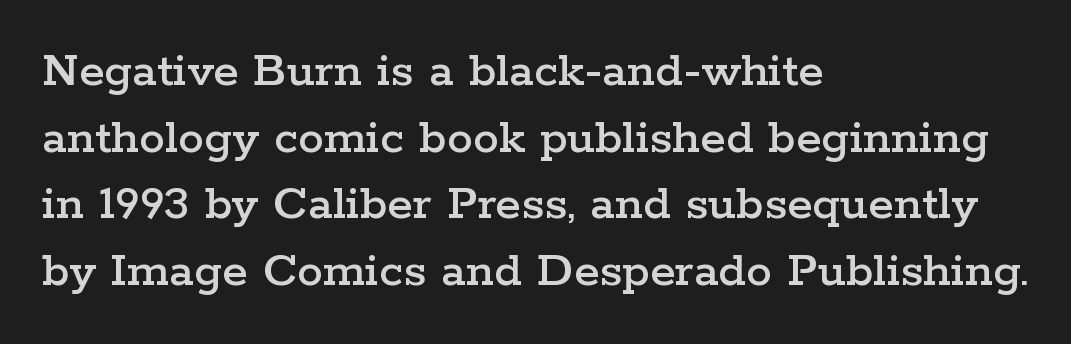
{"serif": "yes", "italic": "no", "width": "wide", "stroke_contrast": "low", "x_height": "medium", "monospaced": "no", "underline": "no", "align": "left", "line_spacing": "normal", "line_spacing_ratio": 1.28, "letter_spacing": "normal", "letter_spacing_em": 0.0, "glyph_px": 52}
